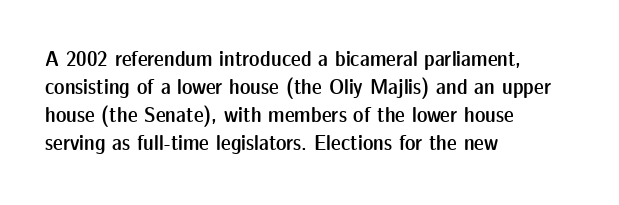
Quick note: underline off. Left-aligned paragraph, ragged on the right. Nope, not italic — everything's standing straight. The line texture is even and compact thanks to regular tracking. Successive baselines arrive at the customary interval. Firm but not heavy-handed strokes: this text is semibold.
